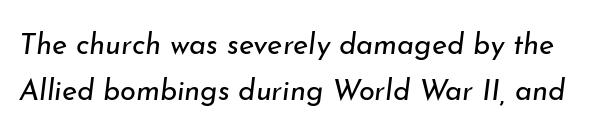
Looks like regular typesetting: each glyph gets only the width it needs. A normal amount of white space separates one row of letters from the next. Notice how the stems are inclined rather than vertical — that's the hallmark of italics. Type without underlining. In terms of letterspacing, this is plain default setting.
